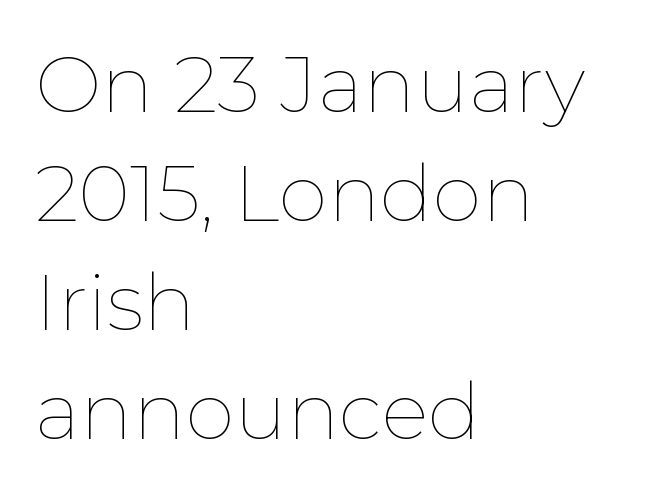
The image shows 79 px thin type, upright; set left-aligned, normal line spacing (1.38x), normal letter spacing, not underlined; low stroke contrast and a medium x-height.
